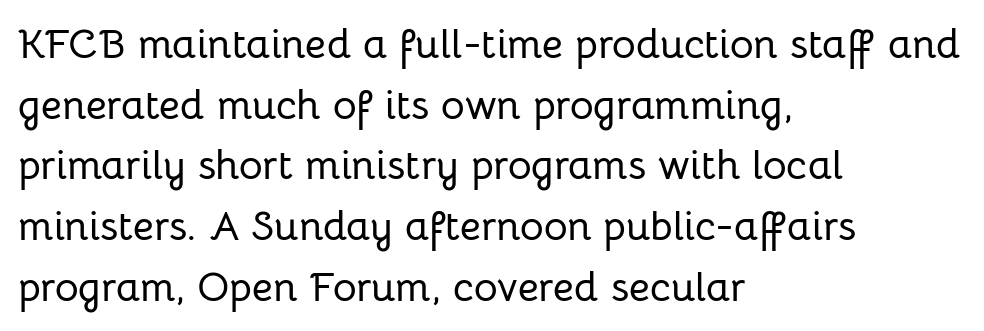
The image shows 41 px sans-serif type, upright; set left-aligned, normal line spacing (1.48x), normal letter spacing, not underlined; low stroke contrast and a medium x-height.
